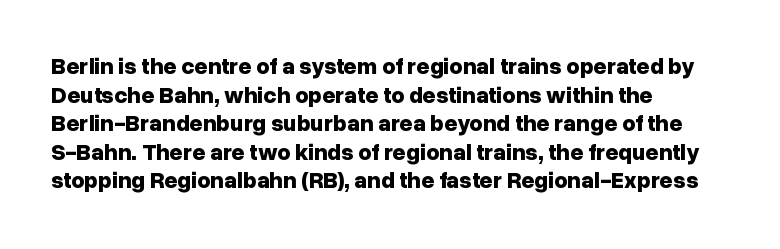
Q: Is the text bold? A: Yes.
Q: Is the text italic (slanted)? A: No, it is upright.
Q: Is the text underlined? A: No.
Q: How is the paragraph aligned? A: Left-aligned.
Q: Is the spacing between letters normal or unusually wide? A: Normal.
